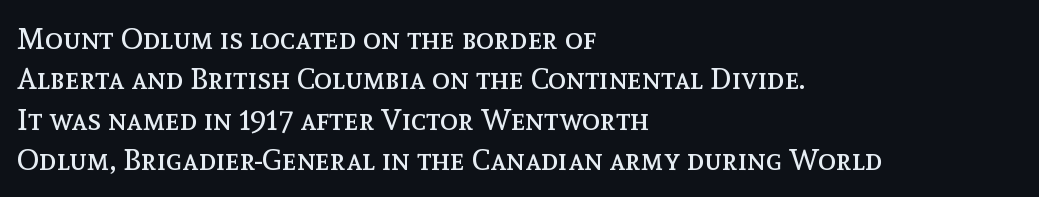
Compared with a centered layout, this one pins lines to the left instead. The type is set solid horizontally, with unmodified tracking. A quiet, ordinary-to-light weight characterises the typeface. The letters advance in unequal steps, a hallmark of proportional type.
